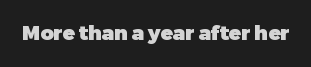
{"italic": "no", "bold": "yes", "underline": "no", "letter_spacing": "normal", "letter_spacing_em": 0.0, "glyph_px": 20}
